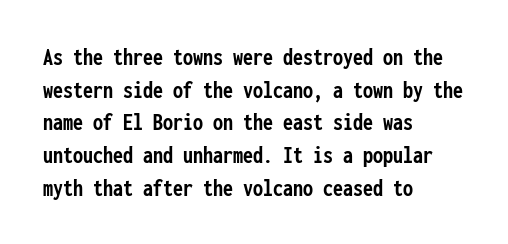
Q: Is the text bold? A: Yes.
Q: Is the text italic (slanted)? A: No, it is upright.
Q: Is the text underlined? A: No.
Q: How is the paragraph aligned? A: Left-aligned.
Q: Is the spacing between letters normal or unusually wide? A: Normal.
Q: Is the spacing between lines tight, normal or loose? A: Normal.
